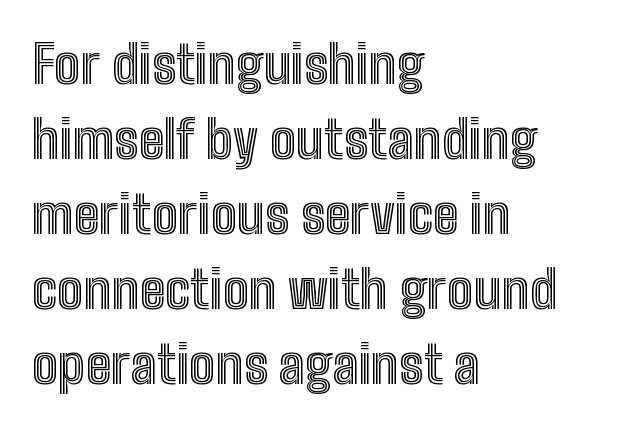
Is the letter spacing exaggerated? No — it looks like the ordinary default. Lines of text with bare space underneath. Think of a printed novel: that variable character pitch is what you see here. Honestly, the row spacing looks completely unremarkable.
